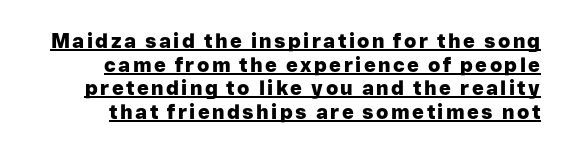
The image shows 20 px bold type, upright; set line spacing 1.18x, underlined.
